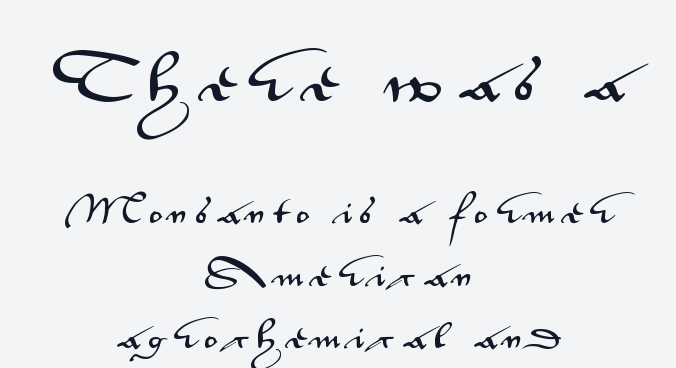
Q: Is the text italic (slanted)? A: Yes.
Q: Is the typeface a serif or a sans-serif typeface? A: Sans-serif.
Q: Is the text underlined? A: No.
Q: How is the paragraph aligned? A: Centered.
Q: Is the spacing between letters normal or unusually wide? A: Unusually wide.
Q: Is the spacing between lines tight, normal or loose? A: Loose.
Q: Which block of text is set in a larger size, the first (top) or the second (bottom)? A: The first (top) one.
Q: Width (condensed, normal, or wide)? A: Wide.
Q: Stroke contrast? A: Medium.
Q: x-height? A: Small.
Q: Monospaced? A: No.
